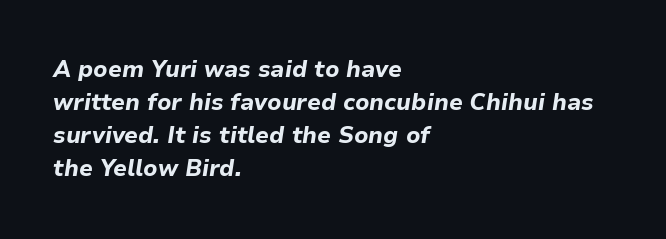
Q: Is the text bold? A: Yes.
Q: Is the text italic (slanted)? A: Yes, it leans right by about 9 degrees.
Q: Is the text underlined? A: No.
Q: How is the paragraph aligned? A: Left-aligned.
Q: Is the spacing between letters normal or unusually wide? A: Normal.
Q: Is the spacing between lines tight, normal or loose? A: Normal.
